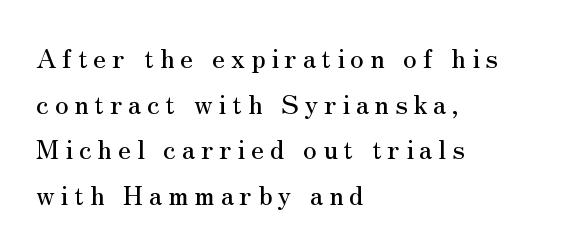
{"italic": "no", "underline": "no", "align": "left", "line_spacing": "normal", "line_spacing_ratio": 1.69, "letter_spacing": "wide", "letter_spacing_em": 0.21, "glyph_px": 27}
